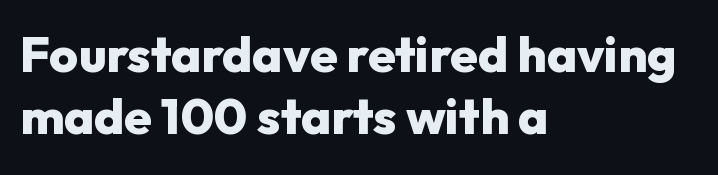
These words are printed bold, with thick strokes throughout. A typesetter would call this proportional, since set widths differ per character. Bare-footed words on every line. The rendering shows plain stroke endings on the letterforms — a sans-serif design.
